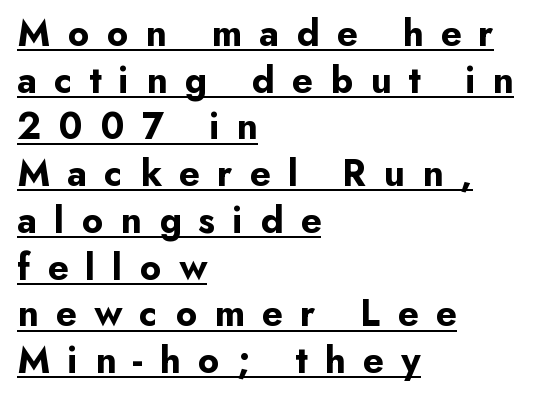
Q: Is the text bold? A: Yes.
Q: Is the text italic (slanted)? A: No, it is upright.
Q: Is the typeface a serif or a sans-serif typeface? A: Sans-serif.
Q: Is the text underlined? A: Yes.
Q: How is the paragraph aligned? A: Left-aligned.
Q: Is the spacing between letters normal or unusually wide? A: Unusually wide.
Q: Width (condensed, normal, or wide)? A: Normal.
Q: Stroke contrast? A: Low.
Q: x-height? A: Small.
Q: Monospaced? A: No.
